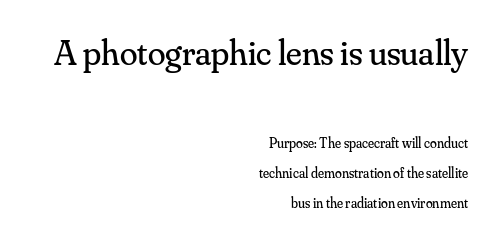
Letter spacing: default. Beneath every word, the page is bare. This reads as an unemphasized weight, regular at the heaviest. The lettering stays uniformly vertical, giving the passage a roman look. The emphasis by scale lands on block number one, above.
